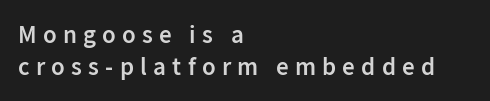
{"italic": "no", "bold": "semi", "underline": "no", "align": "left", "line_spacing": "normal", "line_spacing_ratio": 1.29, "letter_spacing": "wide", "letter_spacing_em": 0.25, "glyph_px": 25}
